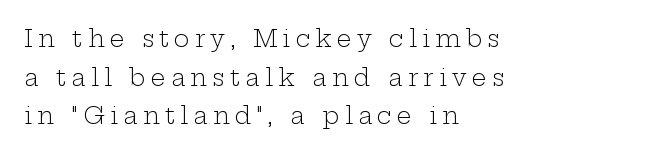
{"italic": "no", "bold": "no", "underline": "no", "align": "left", "line_spacing": "normal", "line_spacing_ratio": 1.68, "letter_spacing": "wide", "letter_spacing_em": 0.23, "glyph_px": 23}
